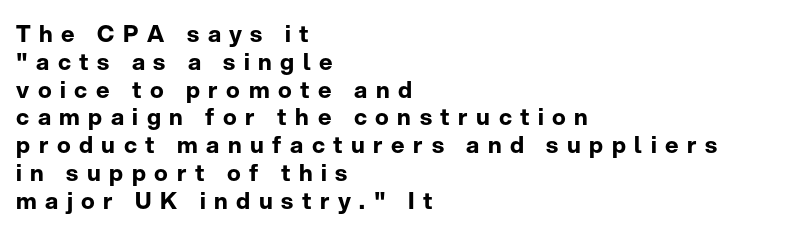
{"italic": "no", "bold": "yes", "underline": "no", "align": "left", "line_spacing_ratio": 1.21, "letter_spacing": "wide", "letter_spacing_em": 0.37, "glyph_px": 23}
